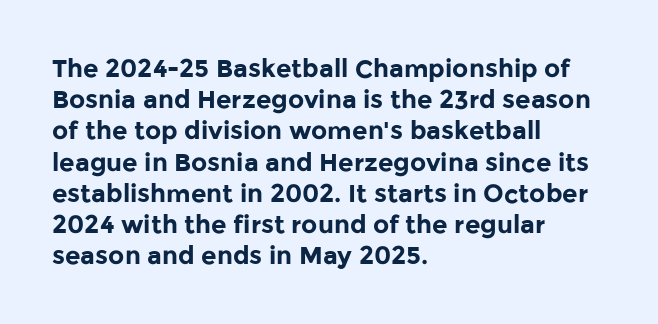
The image shows 25 px bold type, upright; set left-aligned, normal line spacing (1.25x), normal letter spacing, not underlined.
